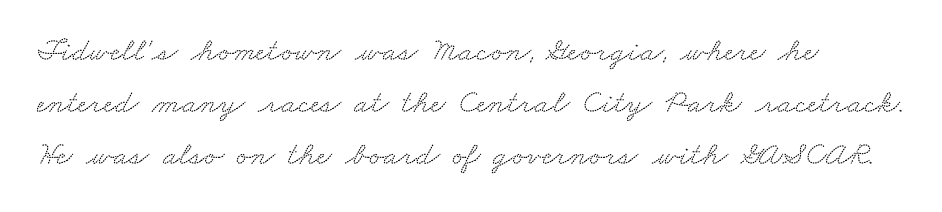
A typesetter would call this leading conventional body-copy spacing. Glance below the letters and you will spot only blank space. Proportional: the letters do not fall into vertical columns. Old-style or modern, the face here clearly has serifs. Look at the tracking — it's just the regular setting, nothing added.
